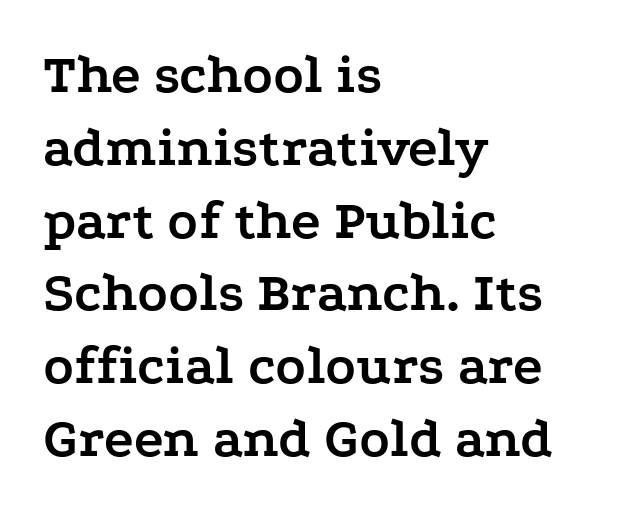
The image shows 56 px semibold, wide serif type, upright; set left-aligned, normal line spacing (1.3x), normal letter spacing, not underlined; low stroke contrast and a medium x-height.
